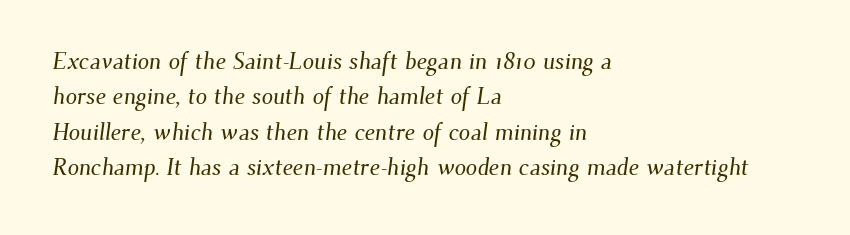
{"underline": "no", "align": "left", "line_spacing": "normal", "line_spacing_ratio": 1.54, "letter_spacing": "normal", "letter_spacing_em": 0.0, "glyph_px": 23}
